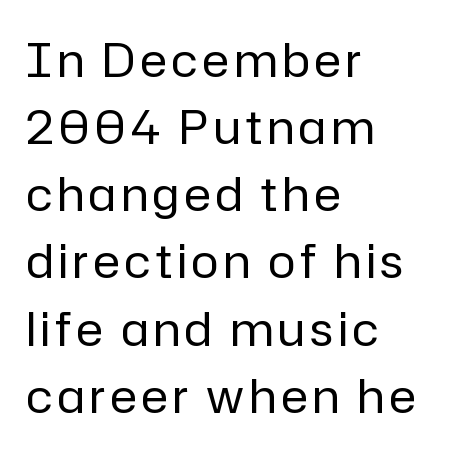
Q: Is the text bold? A: No.
Q: Is the text italic (slanted)? A: No, it is upright.
Q: Is the typeface a serif or a sans-serif typeface? A: Sans-serif.
Q: Is the text underlined? A: No.
Q: How is the paragraph aligned? A: Left-aligned.
Q: Is the spacing between lines tight, normal or loose? A: Normal.
Q: Width (condensed, normal, or wide)? A: Normal.
Q: Stroke contrast? A: Low.
Q: x-height? A: Medium.
Q: Monospaced? A: No.
